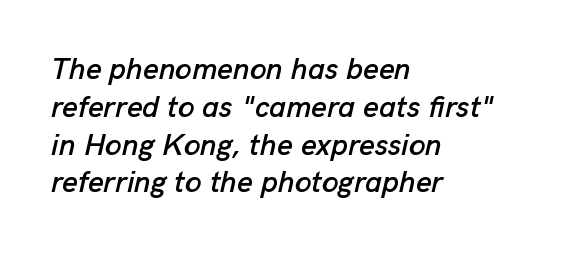
Summary of vertical rhythm: regular, with standard interline spacing. The passage shown is typed in a proportional face where columns would drift. Inter-character spacing is left at the font's built-in metrics. Reading down the block, your eye returns to a fixed left position each line. Does the lettering tilt? It does — this is italic. A bare baseline throughout the passage.
